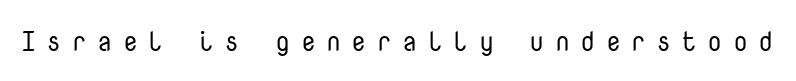
{"italic": "no", "bold": "no", "underline": "no", "letter_spacing": "wide", "letter_spacing_em": 0.38, "glyph_px": 27}
